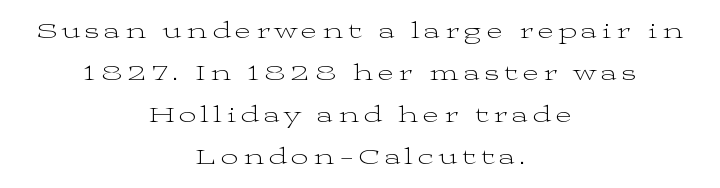
Q: Is the text bold? A: No.
Q: Is the text italic (slanted)? A: No, it is upright.
Q: Is the text underlined? A: No.
Q: How is the paragraph aligned? A: Centered.
Q: Is the spacing between letters normal or unusually wide? A: Unusually wide.
